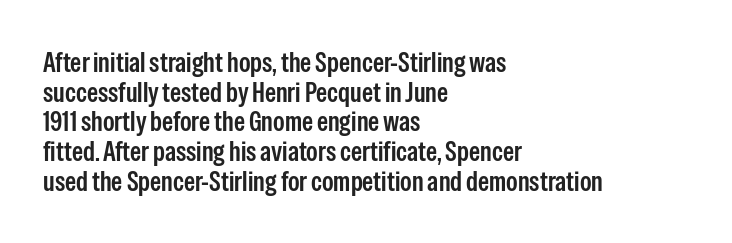
The image shows 28 px semibold, condensed sans-serif type, upright; set left-aligned, tight line spacing (1.06x), normal letter spacing, not underlined; low stroke contrast and a medium x-height.
